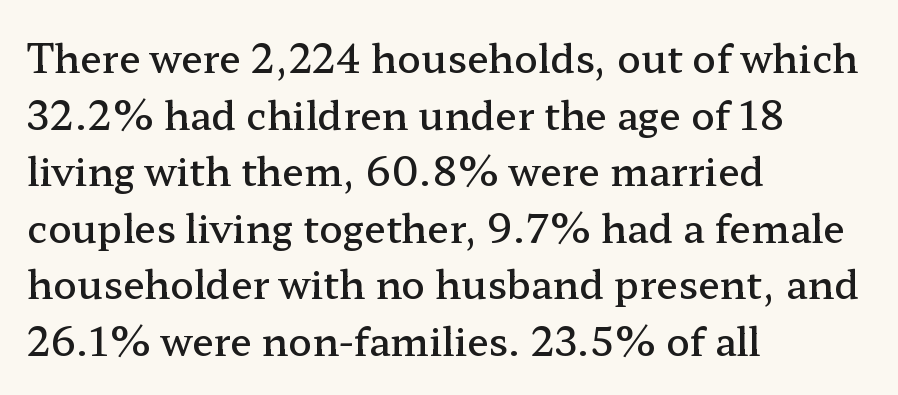
Rule under the text: the space is simply empty. These lines stack with their left ends in a neat column. Does the weight exceed regular? Yes, but only to semibold. Unlike a clean sans, this face finishes its strokes with serifs. The letters stand straight up with perfectly vertical stems.
